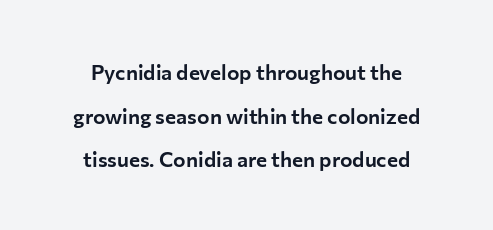
The image shows 21 px text type, upright; set loose line spacing (2.08x), normal letter spacing, not underlined.
